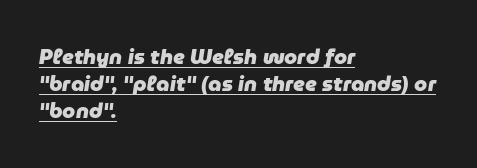
The image shows 21 px bold type, italic (leaning right); set left-aligned, normal line spacing (1.29x), normal letter spacing, underlined.
